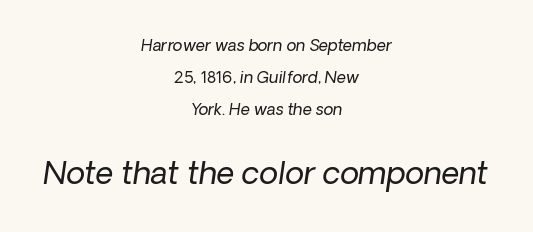
A typesetter would call this proportional, since set widths differ per character. Check where the strokes stop: nothing finishes them off — pure sans. Weight: regular or lighter. The passage shown has conventional tracking throughout. The vertical gap from one line to the next is large.
